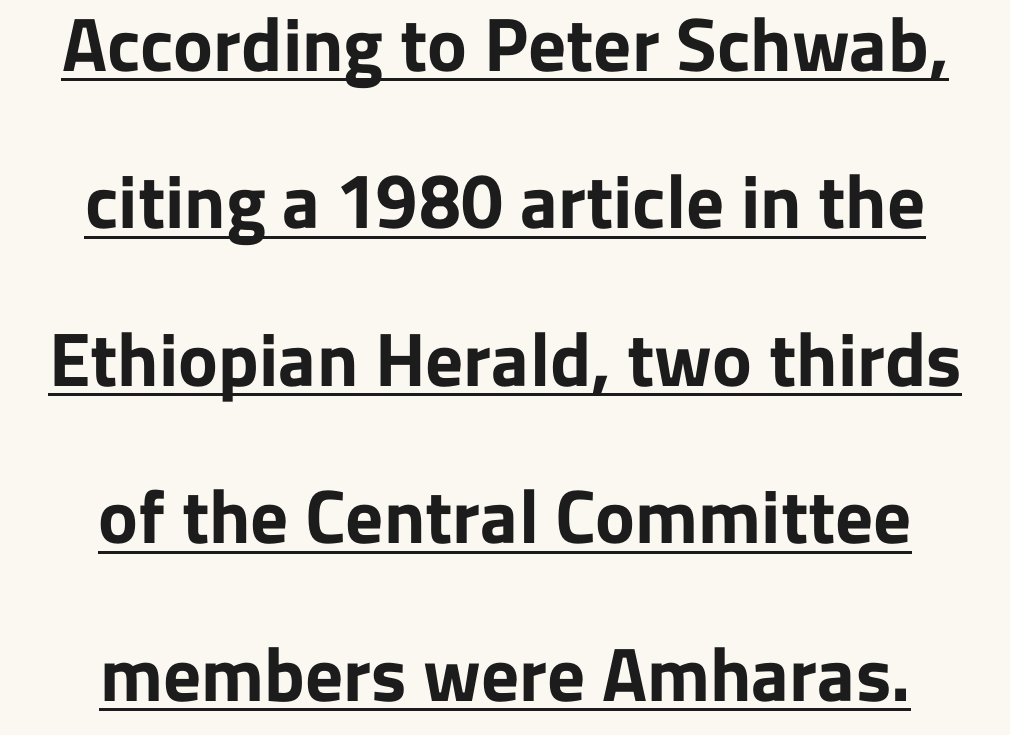
Q: Is the text bold? A: Yes.
Q: Is the text italic (slanted)? A: No, it is upright.
Q: Is the typeface a serif or a sans-serif typeface? A: Sans-serif.
Q: Is the text underlined? A: Yes.
Q: How is the paragraph aligned? A: Centered.
Q: Is the spacing between letters normal or unusually wide? A: Normal.
Q: Is the spacing between lines tight, normal or loose? A: Loose.
Q: Width (condensed, normal, or wide)? A: Normal.
Q: Stroke contrast? A: Low.
Q: x-height? A: Medium.
Q: Monospaced? A: No.
